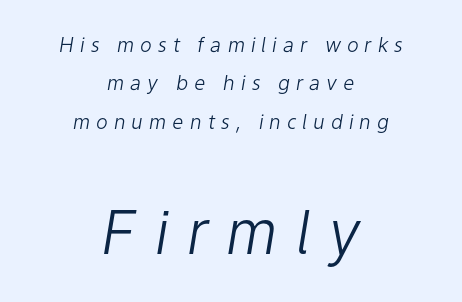
Q: Is the text bold? A: No.
Q: Is the text italic (slanted)? A: Yes, it leans right by about 9 degrees.
Q: Is the text underlined? A: No.
Q: How is the paragraph aligned? A: Centered.
Q: Is the spacing between letters normal or unusually wide? A: Unusually wide.
Q: Is the spacing between lines tight, normal or loose? A: Loose.
Q: Which block of text is set in a larger size, the first (top) or the second (bottom)? A: The second (bottom) one.
Q: Width (condensed, normal, or wide)? A: Normal.
Q: Stroke contrast? A: Low.
Q: x-height? A: Medium.
Q: Monospaced? A: No.
